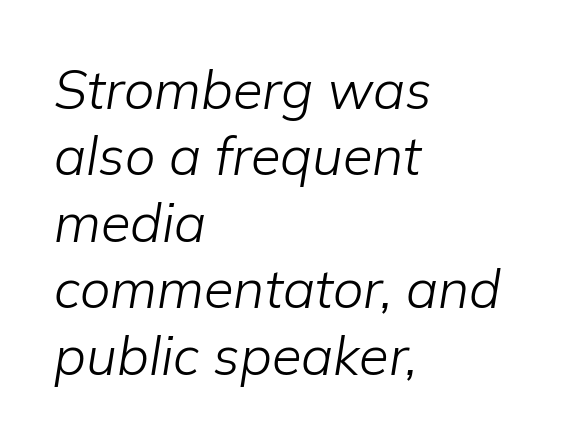
{"italic": "yes", "lean": "right", "slant_degrees": 9, "bold": "no", "weight": "light", "width": "normal", "stroke_contrast": "low", "x_height": "medium", "monospaced": "no", "underline": "no", "align": "left", "line_spacing_ratio": 1.23, "letter_spacing": "normal", "letter_spacing_em": 0.0, "glyph_px": 54}
